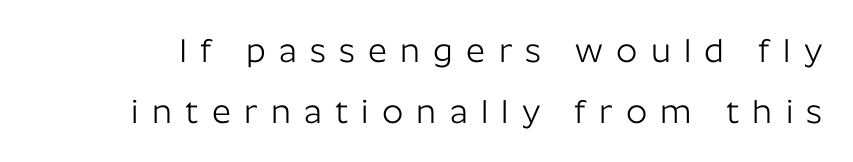
{"serif": "no", "italic": "no", "bold": "no", "weight": "light", "width": "normal", "stroke_contrast": "low", "x_height": "medium", "monospaced": "no", "underline": "no", "line_spacing_ratio": 1.84, "letter_spacing": "wide", "letter_spacing_em": 0.4, "glyph_px": 33}
